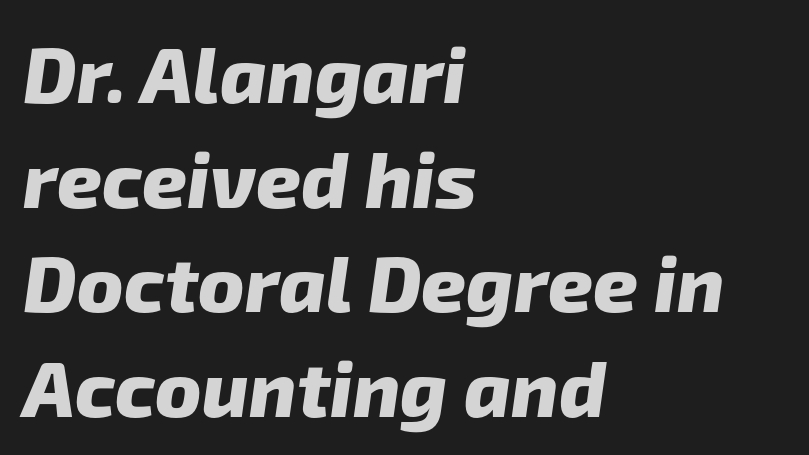
Chunky letters — that's bold for sure. The rendering uses natural spacing where letterforms have individual widths. A typesetter would label this face a sans. This sample is left-justified, so line endings fall wherever the words run out. Letters rest on an invisible, unmarked baseline. A typesetter would call this zero additional tracking.
